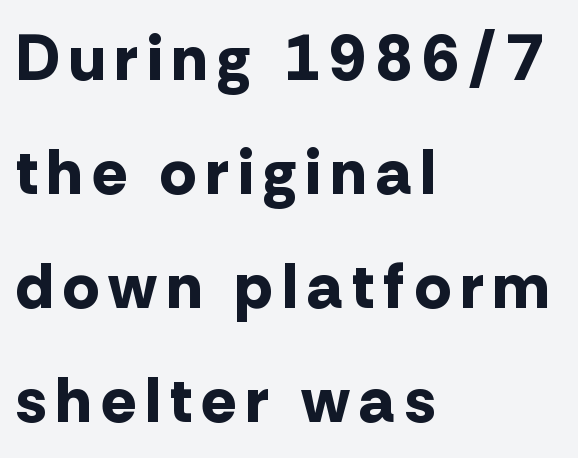
The image shows 64 px bold sans-serif type, upright; set left-aligned, line spacing 1.78x, not underlined; low stroke contrast and a medium x-height.
